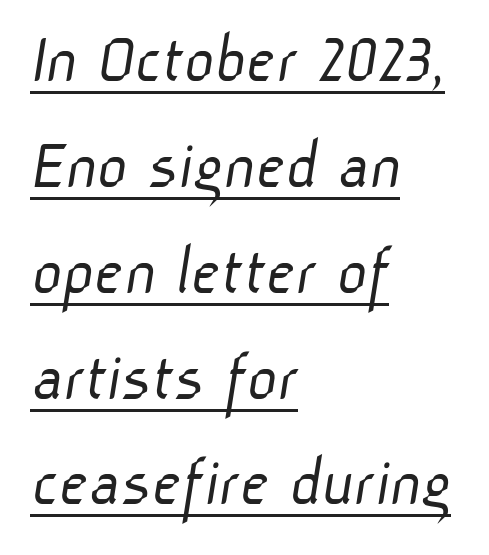
Heft: none added — not bold. Letter spacing: default. Varying glyph widths throughout — classic text-font behaviour. The face used here is a sans, in the tradition of grotesques and geometrics. A typesetter would call this leading conventional body-copy spacing. Every word sits above its own underline.
